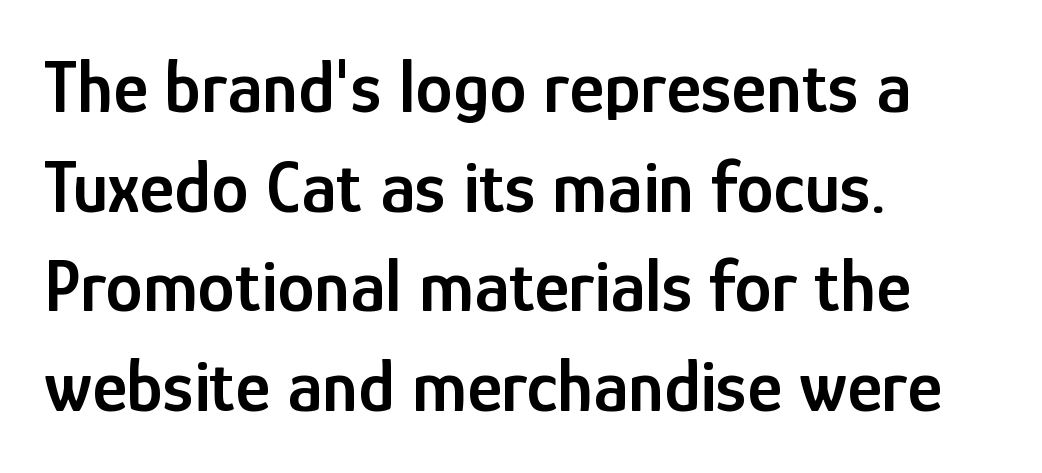
{"serif": "no", "italic": "no", "bold": "semi", "weight": "semibold", "width": "condensed", "stroke_contrast": "low", "x_height": "medium", "monospaced": "no", "underline": "no", "align": "left", "line_spacing": "normal", "line_spacing_ratio": 1.33, "letter_spacing": "normal", "letter_spacing_em": 0.0, "glyph_px": 75}
